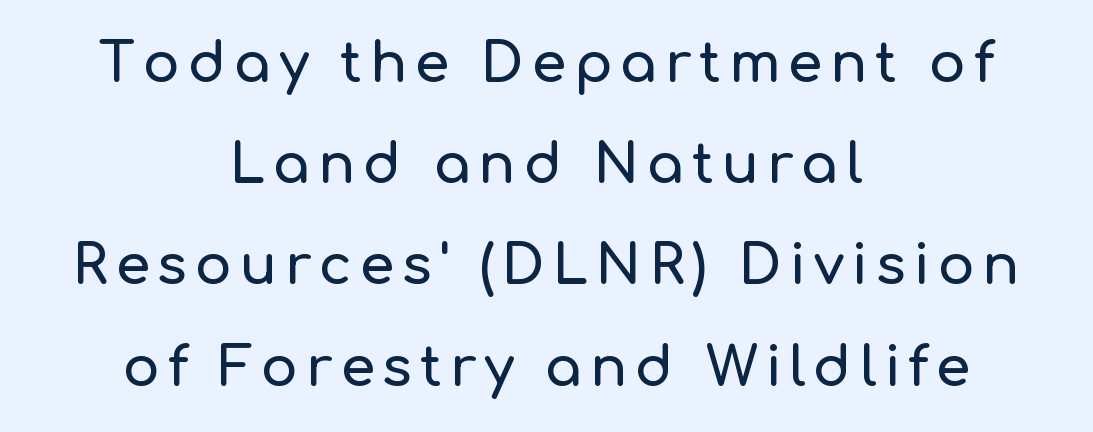
The area under the type is left untouched. The designer went with a sans here, leaving each stem footless. The passage is arranged like a title page — every line centered. The letters advance in unequal steps, a hallmark of proportional type. This is roman type, the default non-slanted kind.
